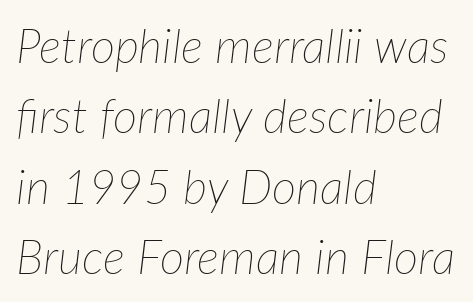
{"italic": "yes", "lean": "right", "slant_degrees": 7, "bold": "no", "weight": "thin", "width": "normal", "stroke_contrast": "low", "x_height": "medium", "monospaced": "no", "underline": "no", "align": "left", "line_spacing": "normal", "line_spacing_ratio": 1.5, "letter_spacing": "normal", "letter_spacing_em": 0.0, "glyph_px": 47}
